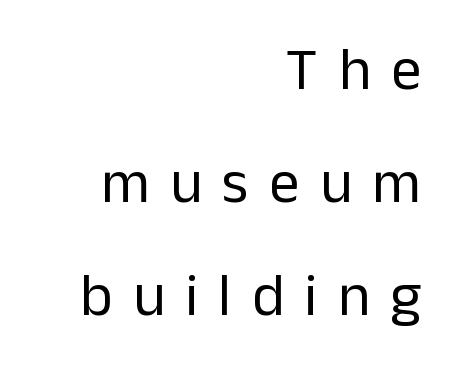
The image shows 60 px regular-weight sans-serif type, upright; set right-aligned, line spacing 1.88x, unusually wide letter spacing (+0.34 em), not underlined; low stroke contrast and a medium x-height.
